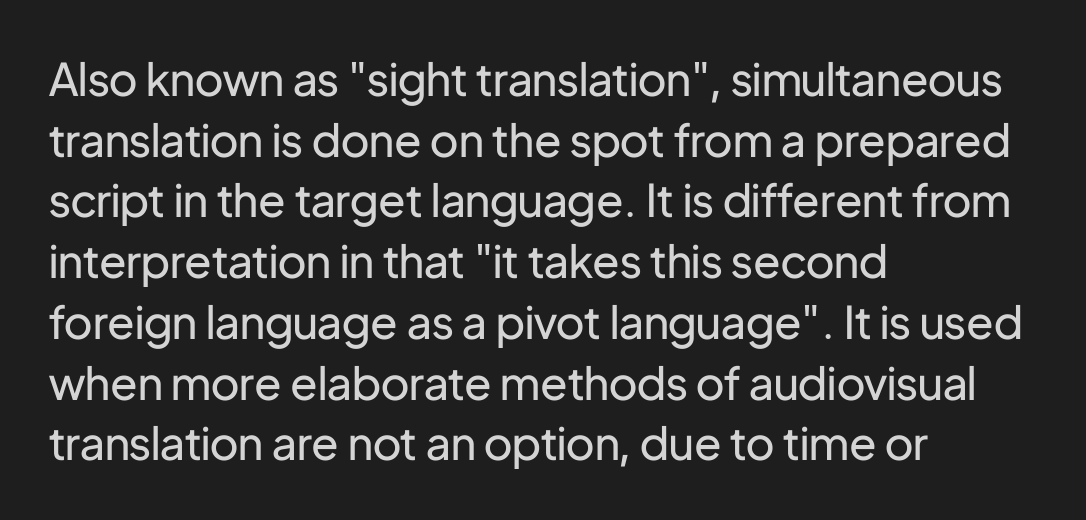
Q: Is the text bold? A: No.
Q: Is the text italic (slanted)? A: No, it is upright.
Q: Is the typeface a serif or a sans-serif typeface? A: Sans-serif.
Q: Is the text underlined? A: No.
Q: How is the paragraph aligned? A: Left-aligned.
Q: Is the spacing between letters normal or unusually wide? A: Normal.
Q: Is the spacing between lines tight, normal or loose? A: Normal.
Q: Width (condensed, normal, or wide)? A: Normal.
Q: Stroke contrast? A: Low.
Q: x-height? A: Medium.
Q: Monospaced? A: No.
